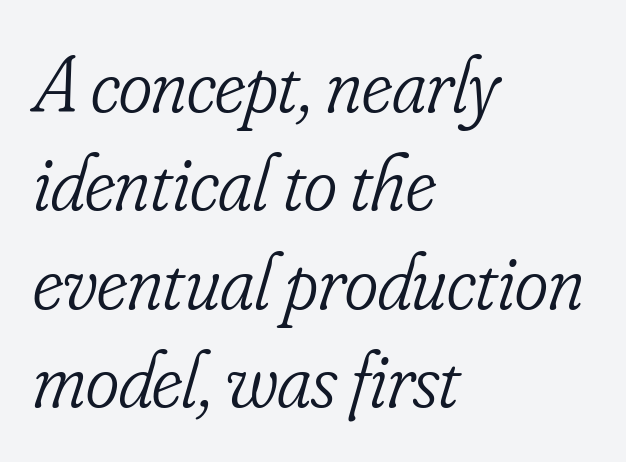
The image shows 80 px light, condensed serif type, italic (leaning right); set left-aligned, line spacing 1.23x, normal letter spacing, not underlined; low stroke contrast and a small x-height.
